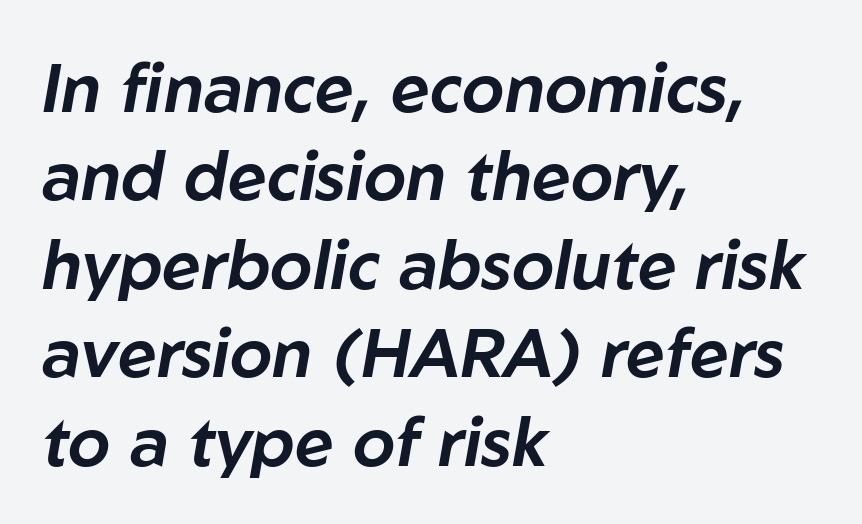
The image shows 68 px text type, italic (leaning right); set left-aligned, normal line spacing (1.3x), normal letter spacing, not underlined; low stroke contrast and a medium x-height.
